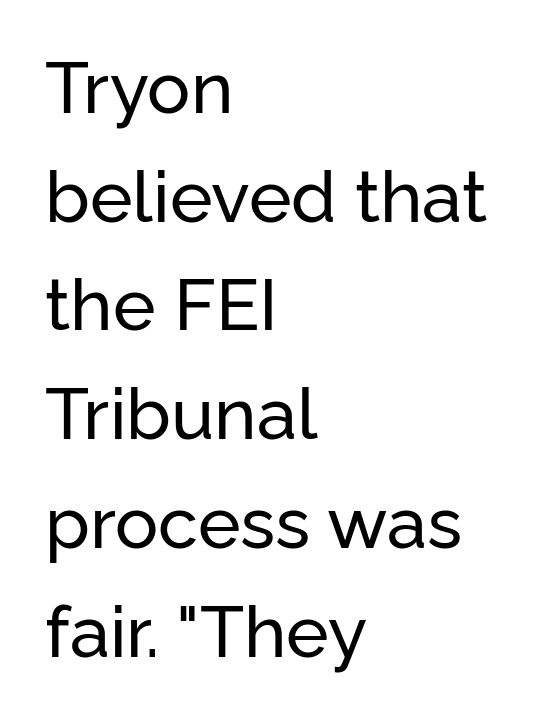
Line starts are locked; line ends wander. Do the letters lean? They stand straight. Look at the bottom of the vertical strokes: they stop flat, with no serifs. A typesetter would call this leading conventional body-copy spacing. You could not count columns in this text — the font is proportionally spaced. This sample uses plain, unmodified letter spacing.
